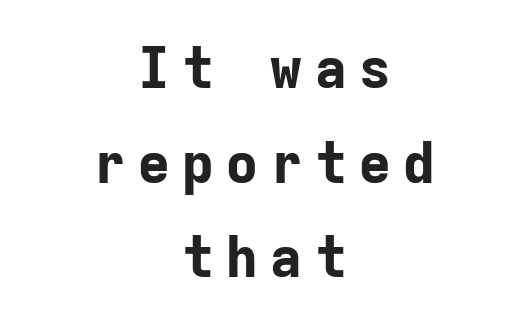
Q: Is the text bold? A: Yes.
Q: Is the text italic (slanted)? A: No, it is upright.
Q: Is the typeface a serif or a sans-serif typeface? A: Sans-serif.
Q: Is the text underlined? A: No.
Q: How is the paragraph aligned? A: Centered.
Q: Is the spacing between lines tight, normal or loose? A: Normal.
Q: Width (condensed, normal, or wide)? A: Normal.
Q: Stroke contrast? A: Low.
Q: x-height? A: Medium.
Q: Monospaced? A: Yes.
